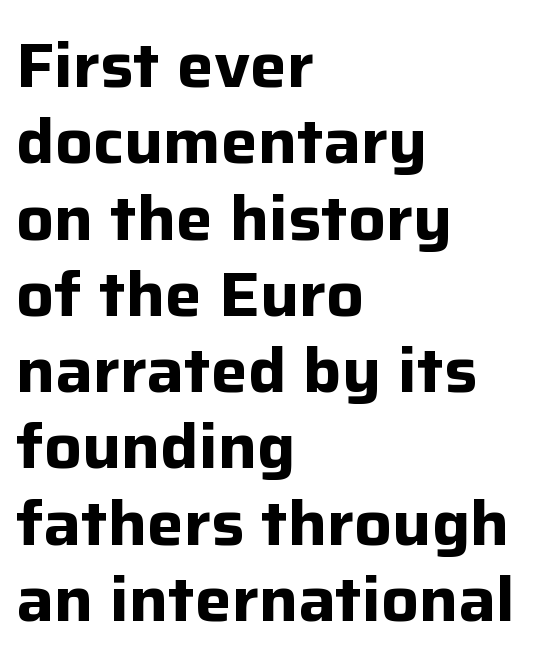
The image shows 62 px bold sans-serif type, upright; set left-aligned, line spacing 1.23x, normal letter spacing, not underlined; low stroke contrast and a medium x-height.
